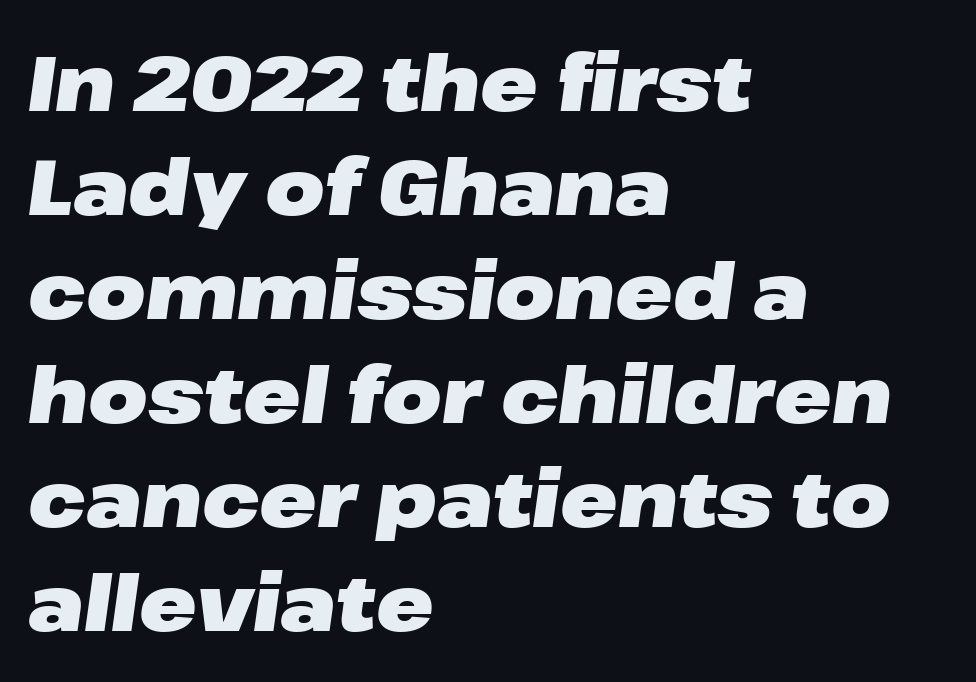
You could not count columns in this text — the font is proportionally spaced. In terms of weight, the rendering is a true, heavy bold. Honestly, there is no underline to notice here at all. The type is set solid horizontally, with unmodified tracking.
